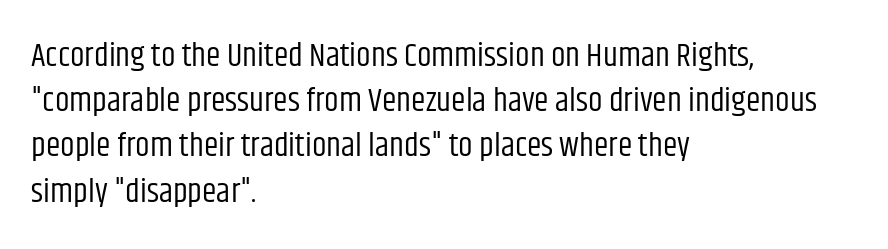
The image shows 33 px regular-weight, condensed sans-serif type, upright; set left-aligned, normal line spacing (1.37x), normal letter spacing, not underlined; low stroke contrast and a large x-height.
